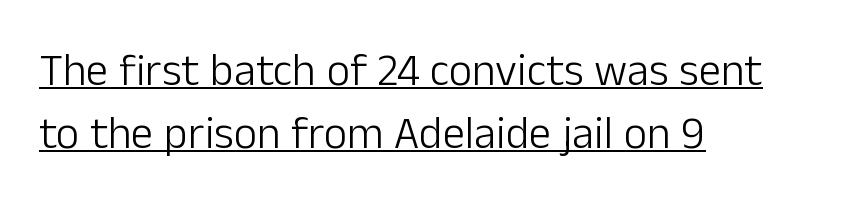
Q: Is the text bold? A: No.
Q: Is the text italic (slanted)? A: No, it is upright.
Q: Is the typeface a serif or a sans-serif typeface? A: Sans-serif.
Q: Is the text underlined? A: Yes.
Q: How is the paragraph aligned? A: Left-aligned.
Q: Is the spacing between letters normal or unusually wide? A: Normal.
Q: Is the spacing between lines tight, normal or loose? A: Normal.
Q: Width (condensed, normal, or wide)? A: Normal.
Q: Stroke contrast? A: Low.
Q: x-height? A: Medium.
Q: Monospaced? A: No.
